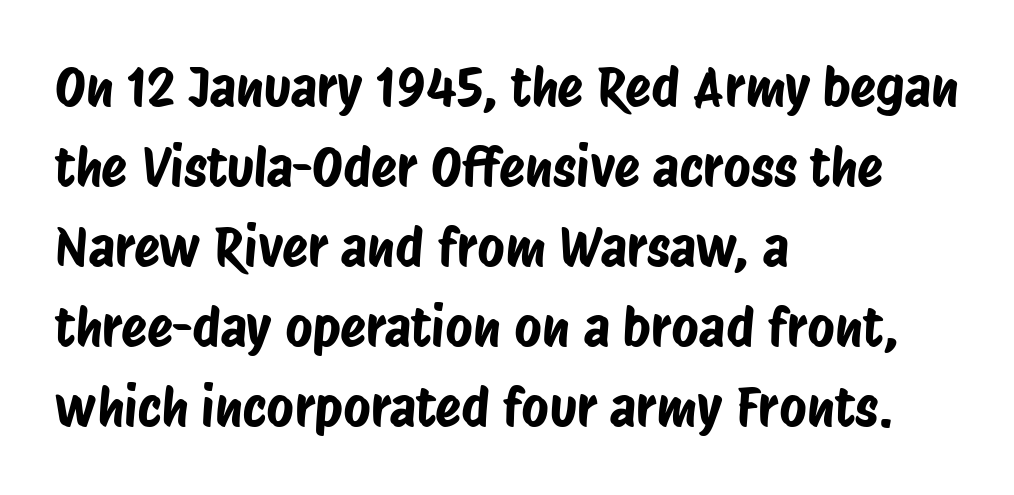
Q: Is the typeface a serif or a sans-serif typeface? A: Sans-serif.
Q: Is the text underlined? A: No.
Q: How is the paragraph aligned? A: Left-aligned.
Q: Is the spacing between letters normal or unusually wide? A: Normal.
Q: Is the spacing between lines tight, normal or loose? A: Normal.
Q: Width (condensed, normal, or wide)? A: Condensed.
Q: Stroke contrast? A: Low.
Q: x-height? A: Large.
Q: Monospaced? A: No.
